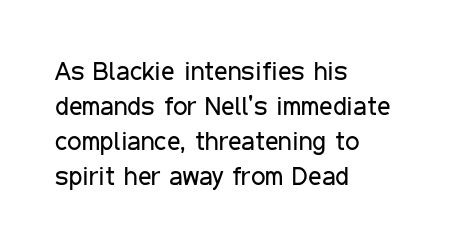
Q: Is the text bold? A: No.
Q: Is the text italic (slanted)? A: No, it is upright.
Q: Is the text underlined? A: No.
Q: How is the paragraph aligned? A: Left-aligned.
Q: Is the spacing between letters normal or unusually wide? A: Normal.
Q: Is the spacing between lines tight, normal or loose? A: Normal.
